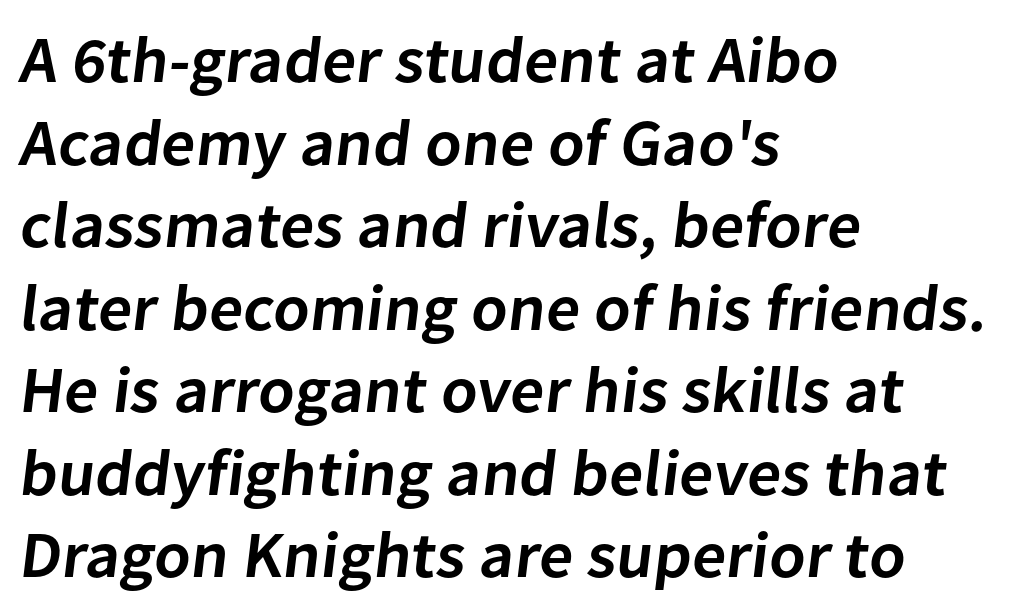
Q: Is the text bold? A: Semi-bold.
Q: Is the typeface a serif or a sans-serif typeface? A: Sans-serif.
Q: Is the text underlined? A: No.
Q: How is the paragraph aligned? A: Left-aligned.
Q: Is the spacing between letters normal or unusually wide? A: Normal.
Q: Is the spacing between lines tight, normal or loose? A: Normal.
Q: Width (condensed, normal, or wide)? A: Normal.
Q: Stroke contrast? A: Low.
Q: x-height? A: Medium.
Q: Monospaced? A: No.
